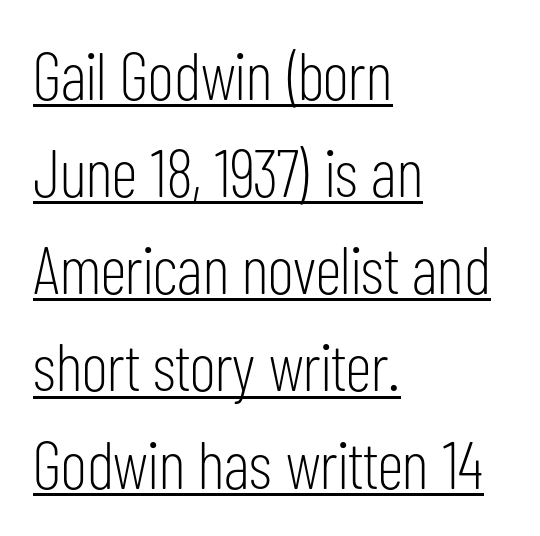
Q: Is the text bold? A: No.
Q: Is the text italic (slanted)? A: No, it is upright.
Q: Is the typeface a serif or a sans-serif typeface? A: Sans-serif.
Q: Is the text underlined? A: Yes.
Q: How is the paragraph aligned? A: Left-aligned.
Q: Is the spacing between letters normal or unusually wide? A: Normal.
Q: Is the spacing between lines tight, normal or loose? A: Normal.
Q: Width (condensed, normal, or wide)? A: Condensed.
Q: Stroke contrast? A: Low.
Q: x-height? A: Medium.
Q: Monospaced? A: No.
